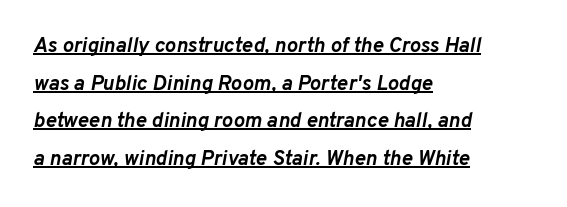
{"italic": "yes", "lean": "right", "slant_degrees": 10, "bold": "yes", "underline": "yes", "align": "left", "line_spacing_ratio": 1.79, "letter_spacing": "normal", "letter_spacing_em": 0.0, "glyph_px": 21}
